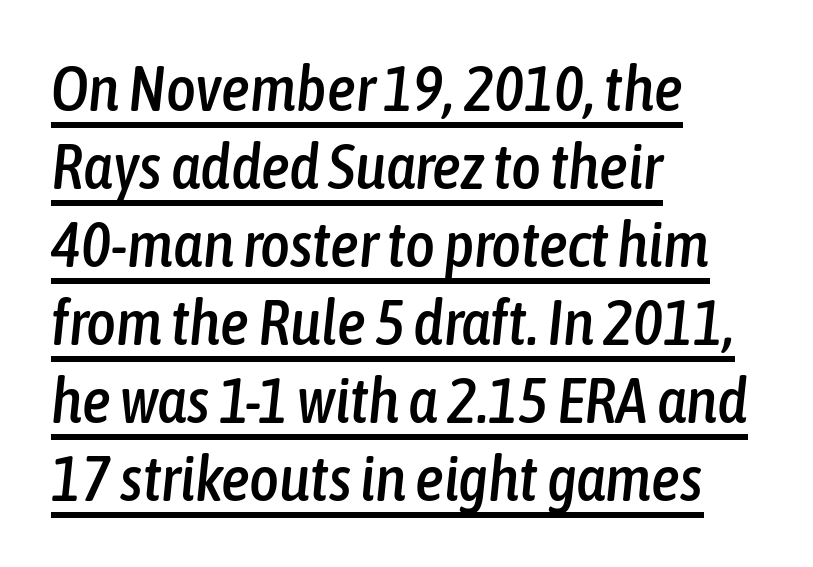
Q: Is the text italic (slanted)? A: Yes, it leans right by about 6 degrees.
Q: Is the text underlined? A: Yes.
Q: How is the paragraph aligned? A: Left-aligned.
Q: Is the spacing between letters normal or unusually wide? A: Normal.
Q: Width (condensed, normal, or wide)? A: Condensed.
Q: Stroke contrast? A: Low.
Q: x-height? A: Medium.
Q: Monospaced? A: No.
